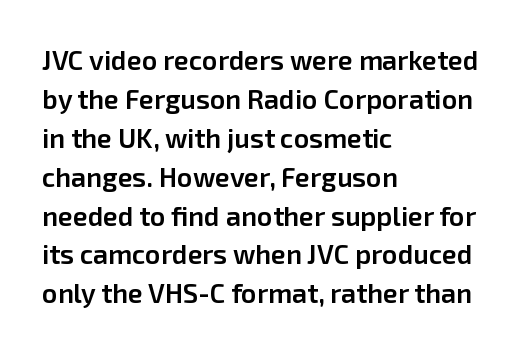
Q: Is the text bold? A: Semi-bold.
Q: Is the text italic (slanted)? A: No, it is upright.
Q: Is the text underlined? A: No.
Q: How is the paragraph aligned? A: Left-aligned.
Q: Is the spacing between letters normal or unusually wide? A: Normal.
Q: Is the spacing between lines tight, normal or loose? A: Normal.
